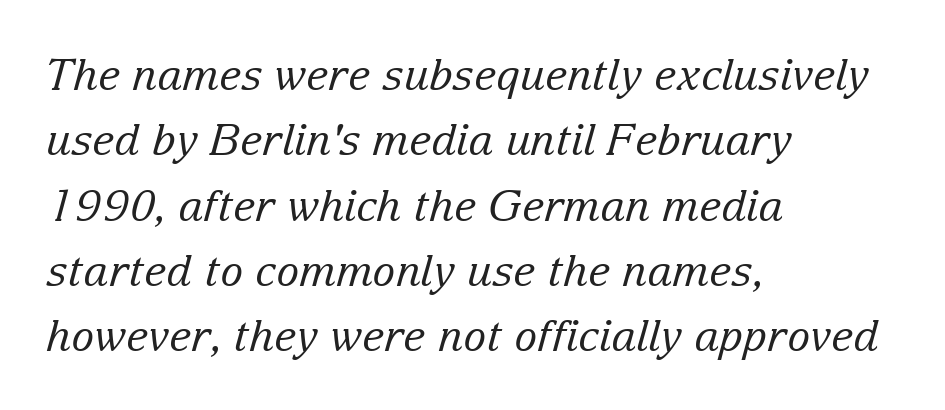
Q: Is the text bold? A: No.
Q: Is the text italic (slanted)? A: Yes, it leans right by about 15 degrees.
Q: Is the typeface a serif or a sans-serif typeface? A: Serif.
Q: Is the text underlined? A: No.
Q: How is the paragraph aligned? A: Left-aligned.
Q: Is the spacing between letters normal or unusually wide? A: Normal.
Q: Is the spacing between lines tight, normal or loose? A: Normal.
Q: Width (condensed, normal, or wide)? A: Normal.
Q: Stroke contrast? A: Low.
Q: x-height? A: Medium.
Q: Monospaced? A: No.
